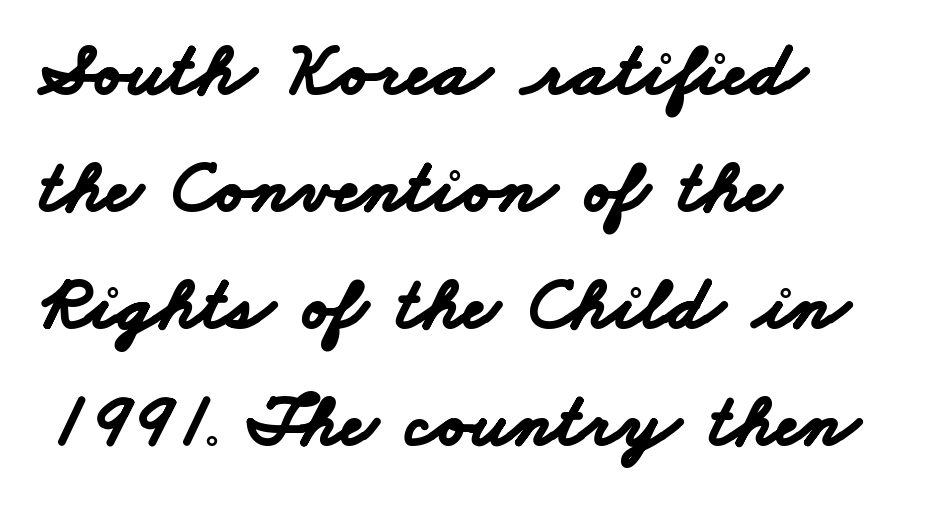
Q: Is the text bold? A: Yes.
Q: Is the typeface a serif or a sans-serif typeface? A: Sans-serif.
Q: Is the text underlined? A: No.
Q: How is the paragraph aligned? A: Left-aligned.
Q: Is the spacing between letters normal or unusually wide? A: Normal.
Q: Is the spacing between lines tight, normal or loose? A: Normal.
Q: Width (condensed, normal, or wide)? A: Wide.
Q: Stroke contrast? A: Low.
Q: x-height? A: Small.
Q: Monospaced? A: No.
